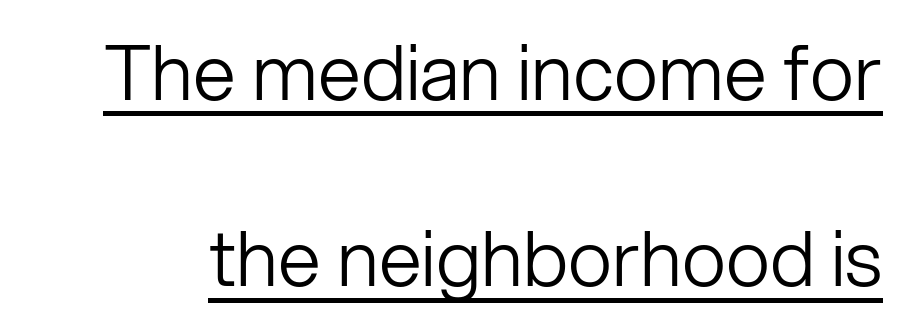
Q: Is the text bold? A: No.
Q: Is the text italic (slanted)? A: No, it is upright.
Q: Is the typeface a serif or a sans-serif typeface? A: Sans-serif.
Q: Is the text underlined? A: Yes.
Q: Is the spacing between letters normal or unusually wide? A: Normal.
Q: Is the spacing between lines tight, normal or loose? A: Loose.
Q: Width (condensed, normal, or wide)? A: Normal.
Q: Stroke contrast? A: Low.
Q: x-height? A: Medium.
Q: Monospaced? A: No.
